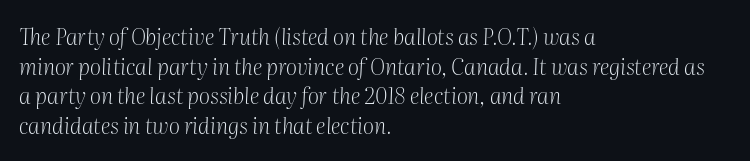
Q: Is the text bold? A: No.
Q: Is the text italic (slanted)? A: Yes, it leans right by about 2 degrees.
Q: Is the text underlined? A: No.
Q: How is the paragraph aligned? A: Left-aligned.
Q: Is the spacing between letters normal or unusually wide? A: Normal.
Q: Is the spacing between lines tight, normal or loose? A: Normal.
